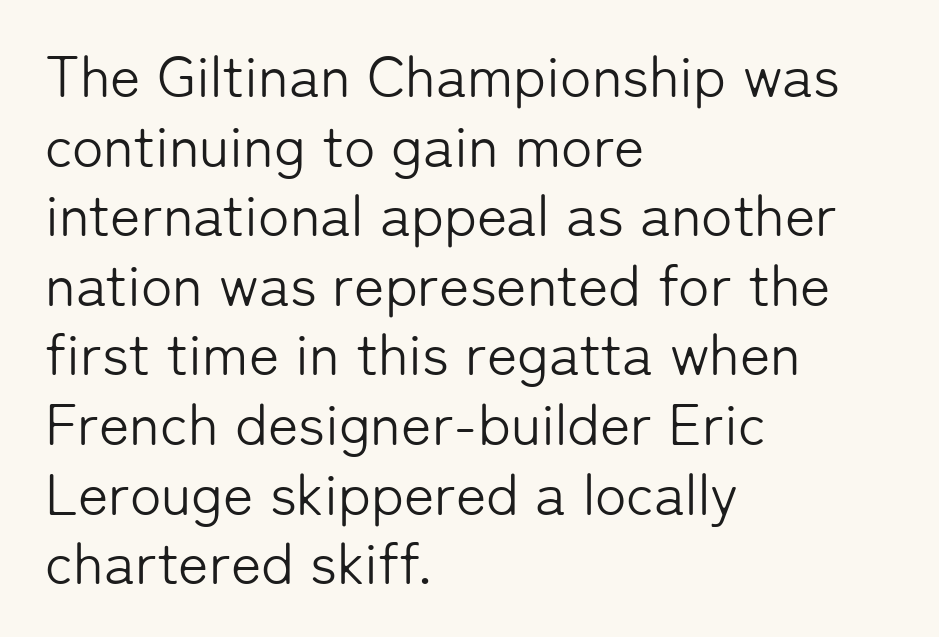
The image shows 58 px light sans-serif type, upright; set left-aligned, line spacing 1.2x, normal letter spacing, not underlined; low stroke contrast and a medium x-height.
